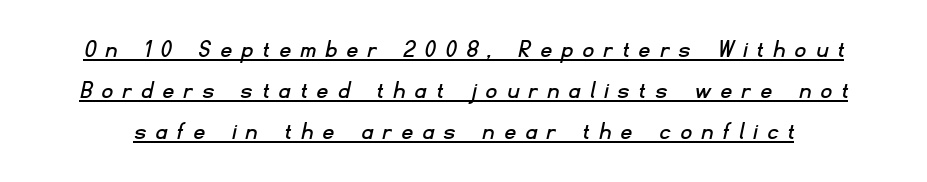
{"underline": "yes", "line_spacing": "normal", "line_spacing_ratio": 1.58, "letter_spacing": "wide", "letter_spacing_em": 0.41, "glyph_px": 26}
